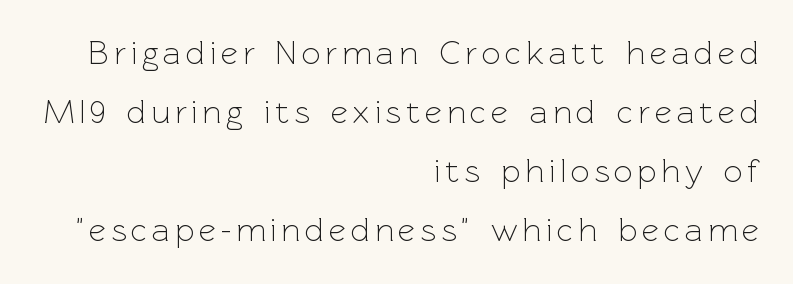
Q: Is the text bold? A: No.
Q: Is the text italic (slanted)? A: No, it is upright.
Q: Is the typeface a serif or a sans-serif typeface? A: Sans-serif.
Q: Is the text underlined? A: No.
Q: How is the paragraph aligned? A: Right-aligned.
Q: Width (condensed, normal, or wide)? A: Normal.
Q: x-height? A: Medium.
Q: Monospaced? A: No.
